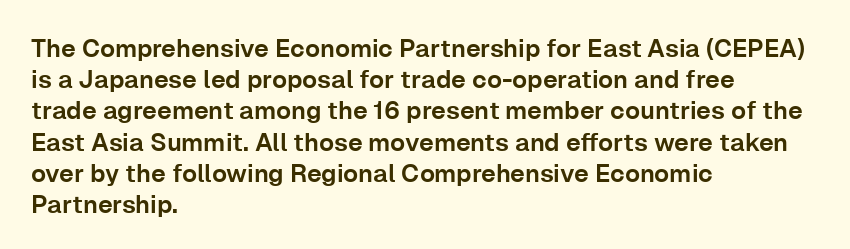
{"italic": "no", "underline": "no", "align": "left", "line_spacing": "normal", "line_spacing_ratio": 1.25, "letter_spacing": "normal", "letter_spacing_em": 0.0, "glyph_px": 25}
